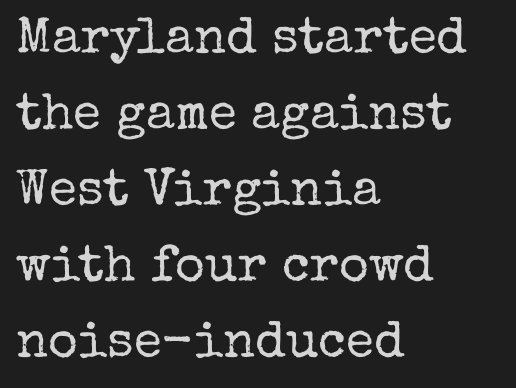
{"serif": "yes", "italic": "no", "bold": "no", "weight": "regular", "width": "normal", "stroke_contrast": "low", "x_height": "medium", "monospaced": "no", "underline": "no", "align": "left", "line_spacing": "normal", "line_spacing_ratio": 1.49, "letter_spacing": "normal", "letter_spacing_em": 0.0, "glyph_px": 51}
